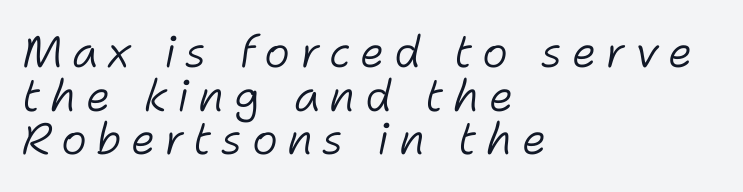
The image shows 44 px light type, italic (leaning right); set left-aligned, tight line spacing (0.99x), unusually wide letter spacing (+0.21 em), not underlined; low stroke contrast and a medium x-height.
